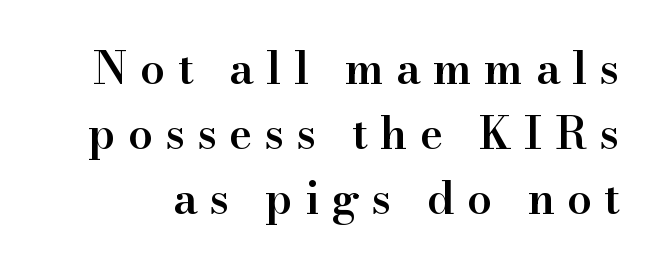
Proportional: the letters do not fall into vertical columns. Bare-footed words on every line. Notice the strokes are somewhat thickened but not fully heavy: this is a semibold. The glyphs in this specimen are seriffed. Substantial extra tracking has been applied to these lines.
